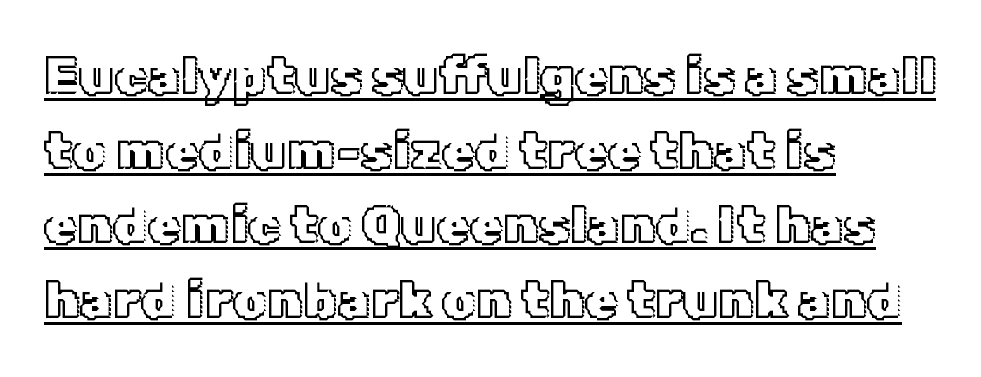
Upright lettering throughout. Like a heading marked for emphasis, these lines bear an underscore. Note the varied advance widths — an 'i' is clearly narrower than an 'm'. Each word holds together tightly as a unit, with standard inter-letter gaps. Successive baselines arrive at the customary interval. Does the copy run flush right? No — it runs flush left.
